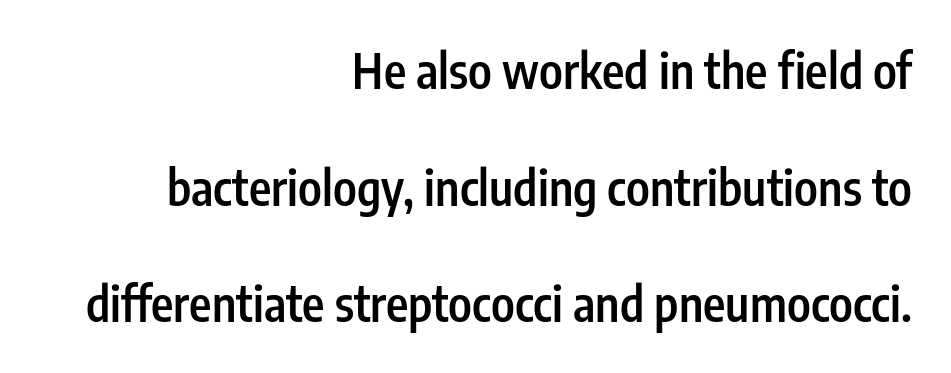
The image shows 48 px semibold, condensed sans-serif type, upright; set right-aligned, loose line spacing (2.43x), normal letter spacing, not underlined; low stroke contrast and a medium x-height.
